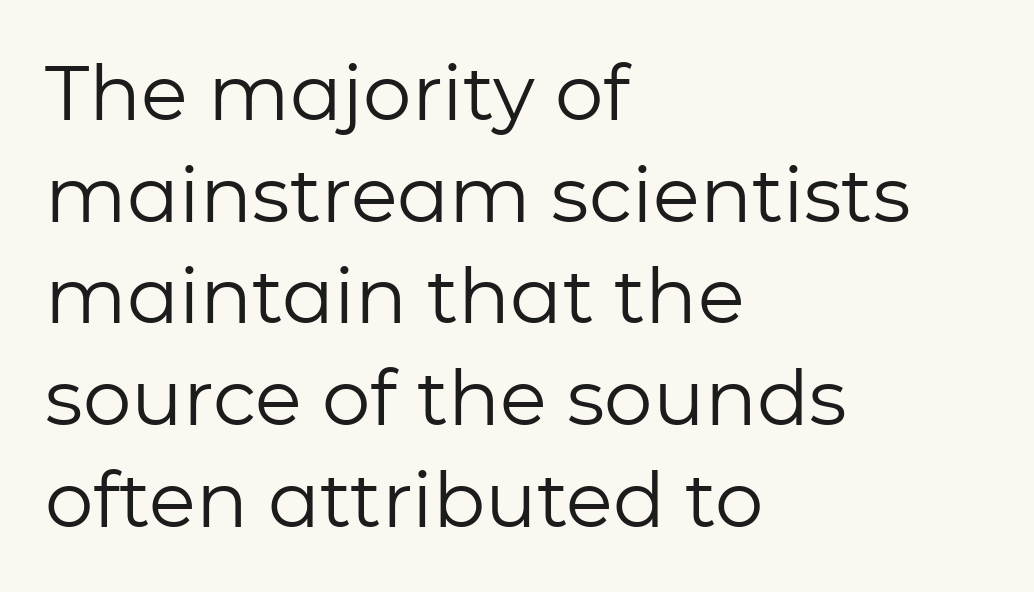
Looks like regular typesetting: each glyph gets only the width it needs. Does the leading feel generous? No, just average. The specimen omits any rule beneath the text block's lines. Notice how the stems are strictly vertical — no italics here. Is the letter spacing exaggerated? No — it looks like the ordinary default. Where is the straight margin? On the left.
